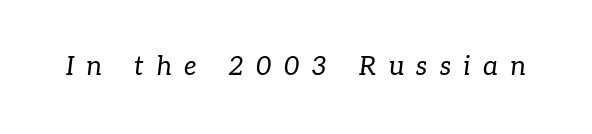
Stroke thickness stays within the range of a standard reading face or lighter. The typography opts for an oblique posture over an upright one. Students, note that the glyphs here are deliberately spaced far apart. Plain, unruled lines of type.
